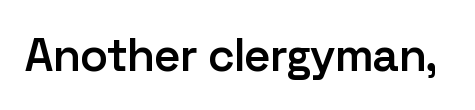
Q: Is the text bold? A: Semi-bold.
Q: Is the text italic (slanted)? A: No, it is upright.
Q: Is the typeface a serif or a sans-serif typeface? A: Sans-serif.
Q: Is the text underlined? A: No.
Q: Is the spacing between letters normal or unusually wide? A: Normal.
Q: Width (condensed, normal, or wide)? A: Normal.
Q: Stroke contrast? A: Low.
Q: x-height? A: Medium.
Q: Monospaced? A: No.
